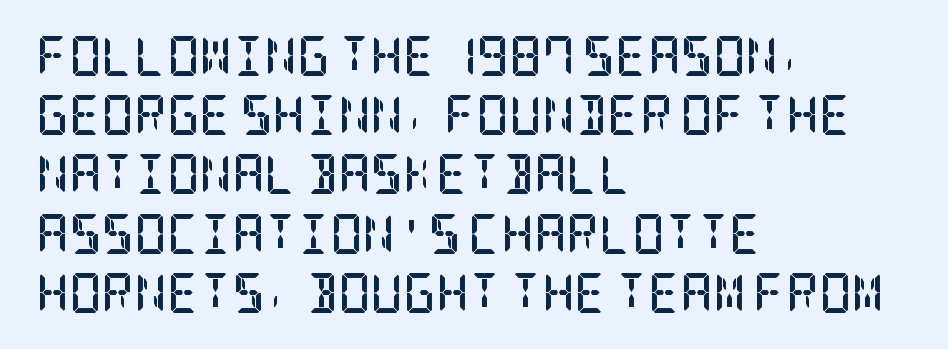
These lines are composed in type with serifs. Every row of glyphs begins at an identical x-position on the left. Notice how descenders clear the ascenders below comfortably — that's standard leading. It's the straight-up-and-down kind of type. The strokes are fattened all the way to bold. Just letters on the line, the space beneath them empty.
